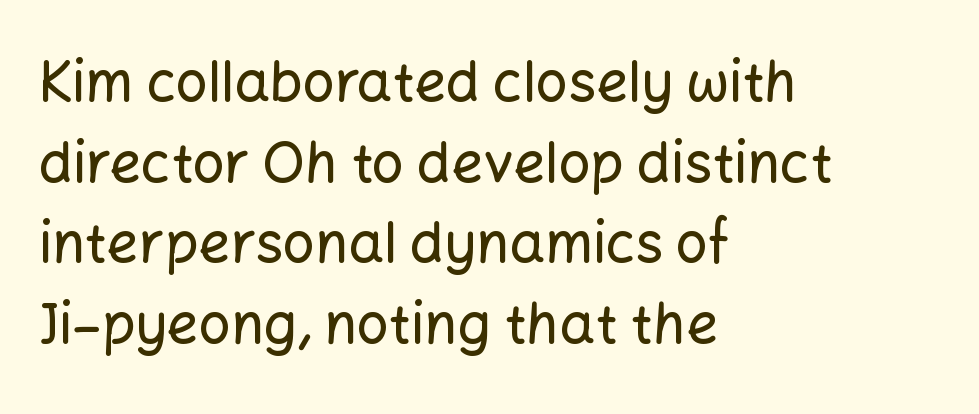
Quick note: underline off. When letters stand straight like this, we call the style roman or upright. Summary of vertical rhythm: regular, with standard interline spacing. The ragged edge is on the right, which tells us the setting is flush left. This rendering employs a face without finishing strokes, i.e., a sans-serif.
